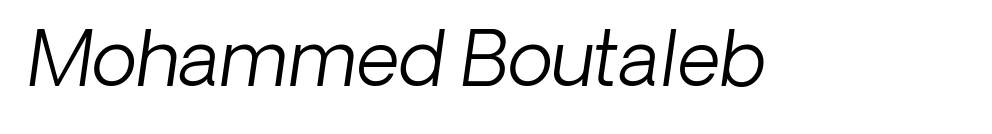
The image shows 75 px light type, italic (leaning right); set normal letter spacing, not underlined; low stroke contrast and a medium x-height.
